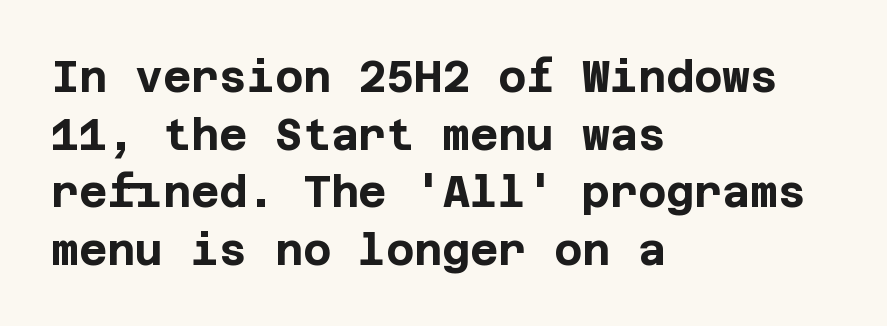
Q: Is the text bold? A: Yes.
Q: Is the text italic (slanted)? A: No, it is upright.
Q: Is the typeface a serif or a sans-serif typeface? A: Sans-serif.
Q: Is the text underlined? A: No.
Q: How is the paragraph aligned? A: Left-aligned.
Q: Is the spacing between letters normal or unusually wide? A: Normal.
Q: Is the spacing between lines tight, normal or loose? A: Normal.
Q: Width (condensed, normal, or wide)? A: Normal.
Q: Stroke contrast? A: Low.
Q: x-height? A: Large.
